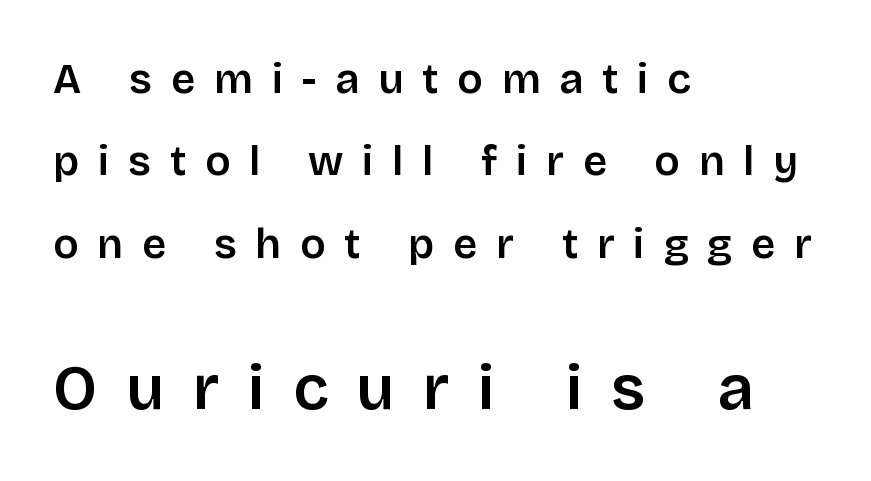
Regarding leading, the lines here are spaced well apart. This layout puts the modest block above and the oversized block below. Between one letter and the next there's a generous, obvious gap. The lines are quadded left.
